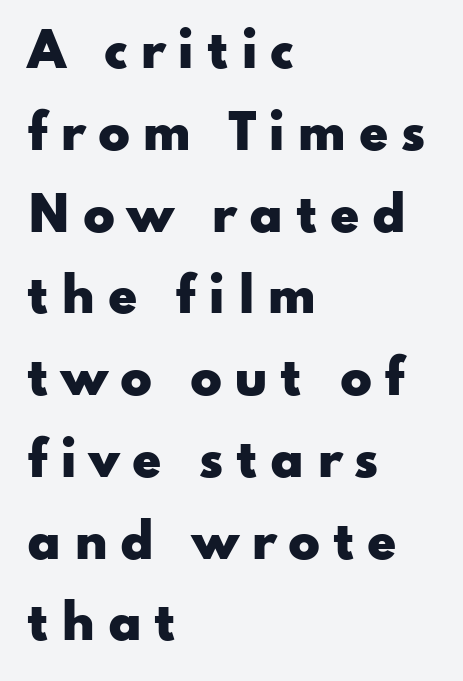
{"serif": "no", "italic": "no", "bold": "yes", "weight": "heavy", "width": "wide", "stroke_contrast": "low", "x_height": "small", "monospaced": "no", "underline": "no", "align": "left", "line_spacing_ratio": 1.74, "letter_spacing": "wide", "letter_spacing_em": 0.26, "glyph_px": 47}
